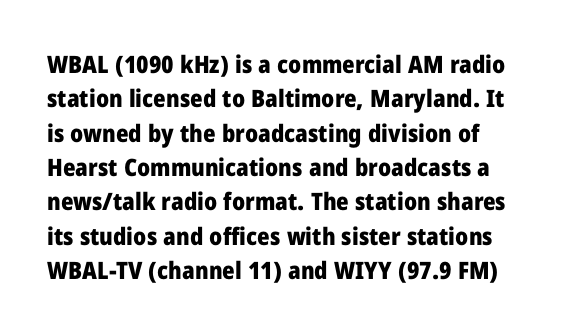
Q: Is the text bold? A: Yes.
Q: Is the text italic (slanted)? A: No, it is upright.
Q: Is the text underlined? A: No.
Q: Is the spacing between letters normal or unusually wide? A: Normal.
Q: Is the spacing between lines tight, normal or loose? A: Normal.
